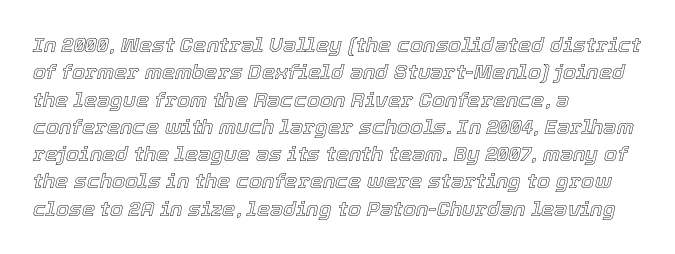
Q: Is the text italic (slanted)? A: Yes, it leans right by about 12 degrees.
Q: Is the text underlined? A: No.
Q: How is the paragraph aligned? A: Left-aligned.
Q: Is the spacing between letters normal or unusually wide? A: Normal.
Q: Is the spacing between lines tight, normal or loose? A: Normal.
